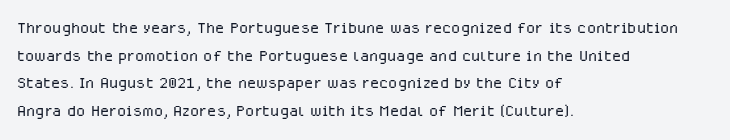
{"italic": "no", "bold": "no", "underline": "no", "align": "left", "line_spacing": "normal", "line_spacing_ratio": 1.32, "letter_spacing": "normal", "letter_spacing_em": 0.0, "glyph_px": 21}
